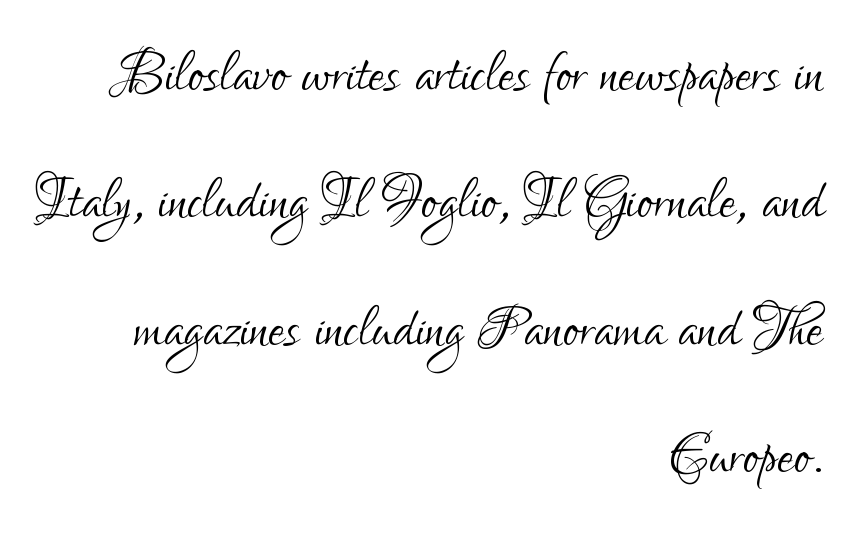
Q: Is the text bold? A: No.
Q: Is the text italic (slanted)? A: Yes.
Q: Is the typeface a serif or a sans-serif typeface? A: Sans-serif.
Q: Is the text underlined? A: No.
Q: How is the paragraph aligned? A: Right-aligned.
Q: Is the spacing between letters normal or unusually wide? A: Normal.
Q: Is the spacing between lines tight, normal or loose? A: Normal.
Q: Width (condensed, normal, or wide)? A: Condensed.
Q: Stroke contrast? A: Low.
Q: x-height? A: Small.
Q: Monospaced? A: No.
